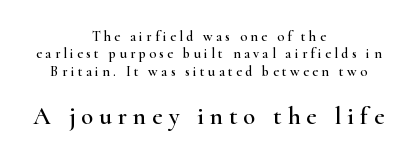
Q: Is the text italic (slanted)? A: No, it is upright.
Q: Is the text underlined? A: No.
Q: How is the paragraph aligned? A: Centered.
Q: Is the spacing between letters normal or unusually wide? A: Unusually wide.
Q: Is the spacing between lines tight, normal or loose? A: Normal.
Q: Which block of text is set in a larger size, the first (top) or the second (bottom)? A: The second (bottom) one.
